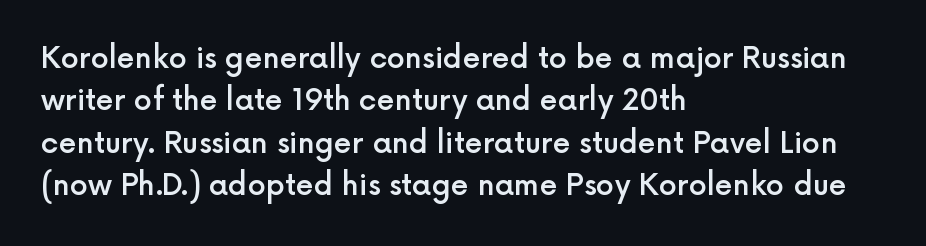
Q: Is the text bold? A: Semi-bold.
Q: Is the text italic (slanted)? A: No, it is upright.
Q: Is the typeface a serif or a sans-serif typeface? A: Sans-serif.
Q: Is the text underlined? A: No.
Q: How is the paragraph aligned? A: Left-aligned.
Q: Is the spacing between letters normal or unusually wide? A: Normal.
Q: Is the spacing between lines tight, normal or loose? A: Normal.
Q: Width (condensed, normal, or wide)? A: Normal.
Q: x-height? A: Medium.
Q: Monospaced? A: No.
